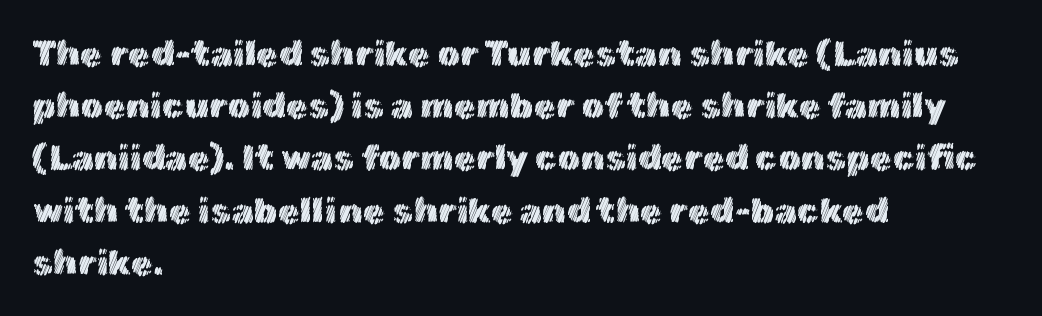
{"italic": "no", "width": "normal", "x_height": "medium", "monospaced": "no", "underline": "no", "align": "left", "line_spacing": "normal", "line_spacing_ratio": 1.45, "letter_spacing": "normal", "letter_spacing_em": 0.0, "glyph_px": 36}
